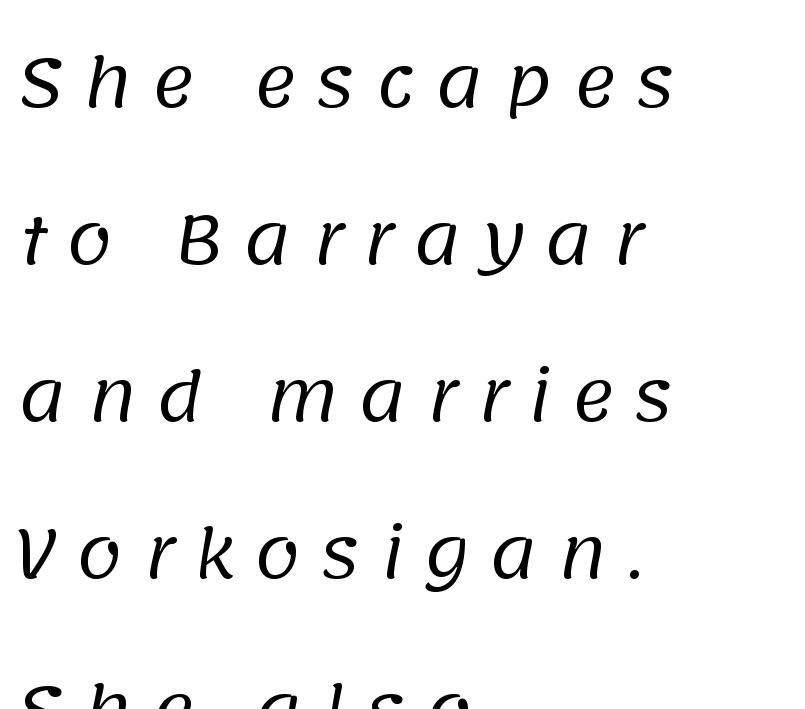
Q: Is the text bold? A: No.
Q: Is the typeface a serif or a sans-serif typeface? A: Sans-serif.
Q: Is the text underlined? A: No.
Q: How is the paragraph aligned? A: Left-aligned.
Q: Is the spacing between letters normal or unusually wide? A: Unusually wide.
Q: Is the spacing between lines tight, normal or loose? A: Loose.
Q: Width (condensed, normal, or wide)? A: Normal.
Q: Stroke contrast? A: Low.
Q: x-height? A: Large.
Q: Monospaced? A: No.
